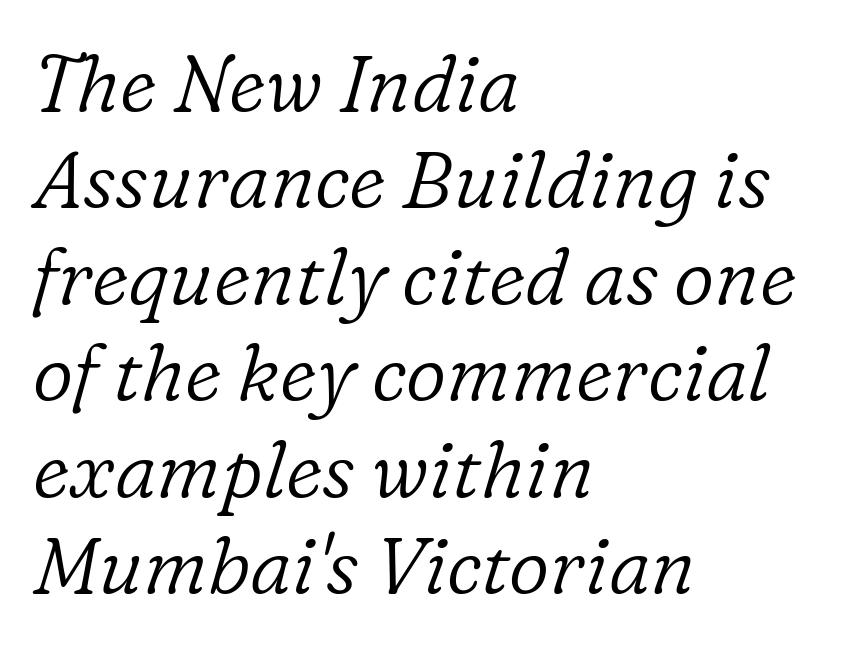
{"serif": "yes", "italic": "yes", "lean": "right", "slant_degrees": 16, "bold": "no", "weight": "light", "width": "normal", "stroke_contrast": "low", "x_height": "medium", "monospaced": "no", "underline": "no", "align": "left", "line_spacing_ratio": 1.22, "letter_spacing": "normal", "letter_spacing_em": 0.0, "glyph_px": 79}
